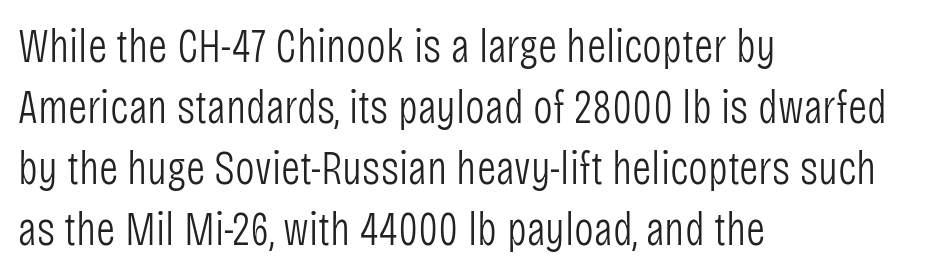
Q: Is the text bold? A: No.
Q: Is the text italic (slanted)? A: No, it is upright.
Q: Is the typeface a serif or a sans-serif typeface? A: Sans-serif.
Q: Is the text underlined? A: No.
Q: How is the paragraph aligned? A: Left-aligned.
Q: Is the spacing between letters normal or unusually wide? A: Normal.
Q: Is the spacing between lines tight, normal or loose? A: Normal.
Q: Width (condensed, normal, or wide)? A: Condensed.
Q: Stroke contrast? A: Low.
Q: x-height? A: Large.
Q: Monospaced? A: No.
